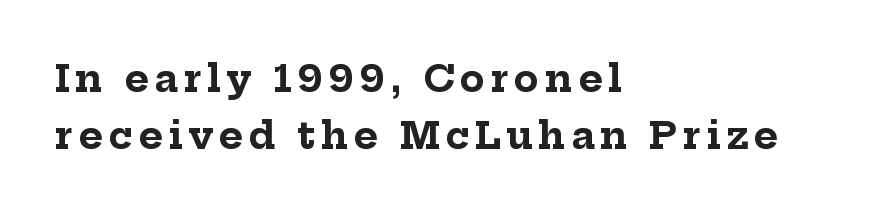
The image shows 37 px bold serif type, upright; set left-aligned, normal line spacing (1.53x), not underlined; low stroke contrast and a medium x-height.
